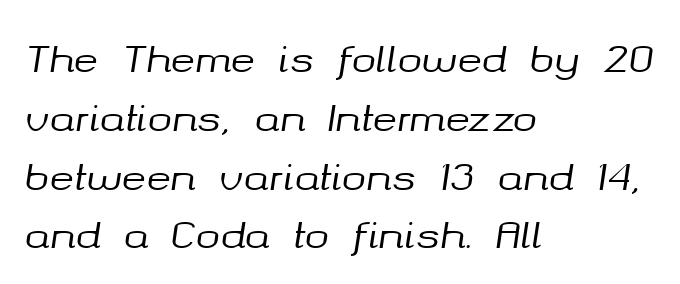
The image shows 37 px text type, italic (leaning right); set left-aligned, normal line spacing (1.59x), normal letter spacing, not underlined; medium stroke contrast and a medium x-height.
